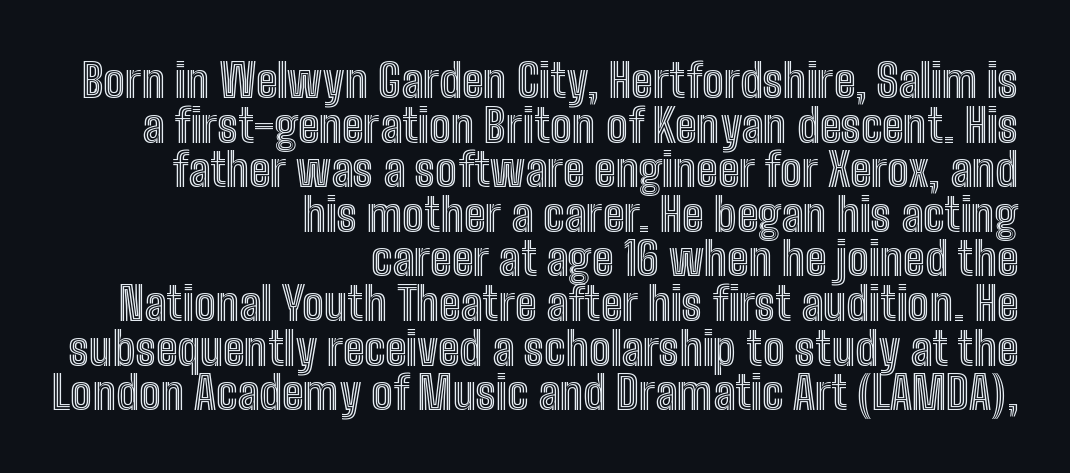
{"italic": "no", "width": "condensed", "x_height": "medium", "monospaced": "no", "underline": "no", "align": "right", "line_spacing": "tight", "line_spacing_ratio": 0.97, "letter_spacing": "normal", "letter_spacing_em": 0.0, "glyph_px": 46}
